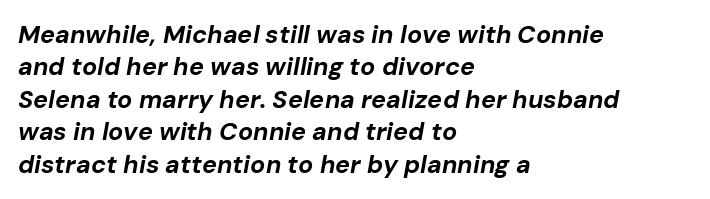
The image shows 25 px bold type, italic (leaning right); set left-aligned, normal line spacing (1.3x), normal letter spacing, not underlined.
